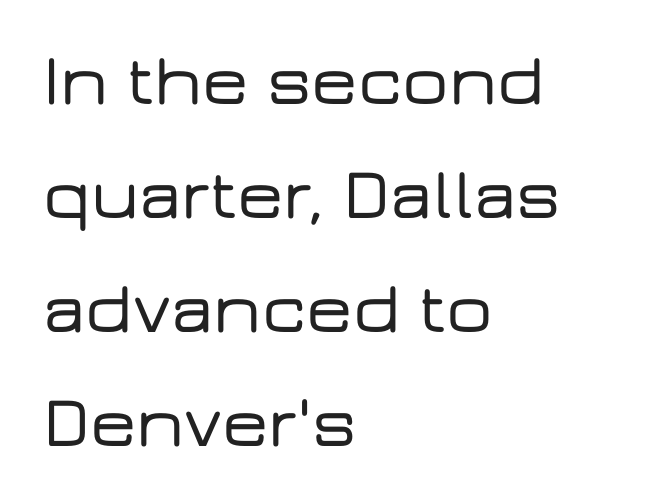
The horizontal fit of the characters is conventional and even. The glyphs in this specimen are sans serif. Varying glyph widths throughout — classic text-font behaviour. This is the regular roman posture of the typeface. Quick note: interline space is typical. Just letters on the line, the space beneath them empty.
